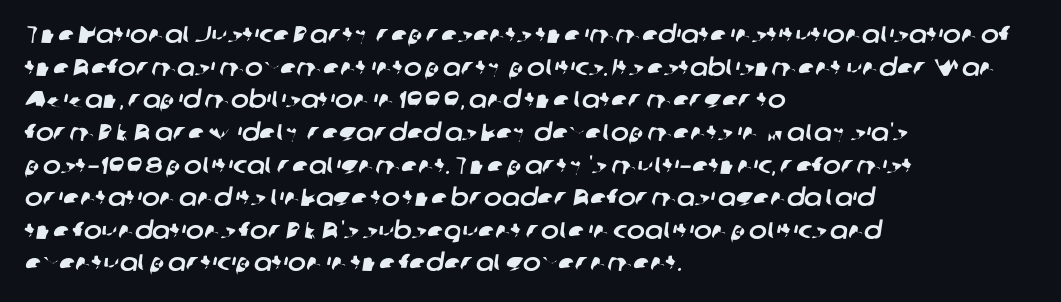
The image shows 24 px text type; set left-aligned, normal line spacing (1.36x), normal letter spacing, not underlined.
